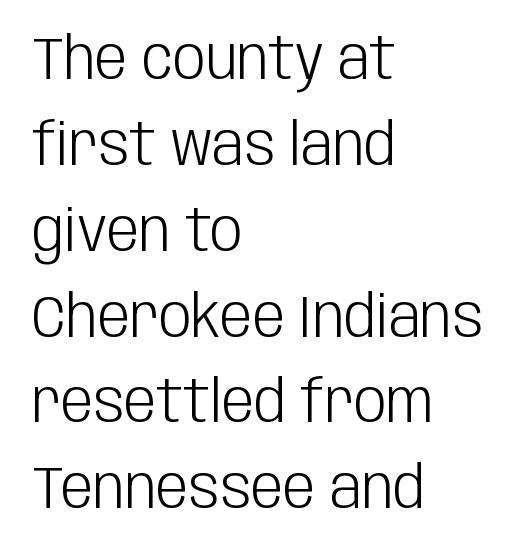
The image shows 58 px light, condensed sans-serif type, upright; set left-aligned, normal line spacing (1.48x), normal letter spacing, not underlined; low stroke contrast and a large x-height.
